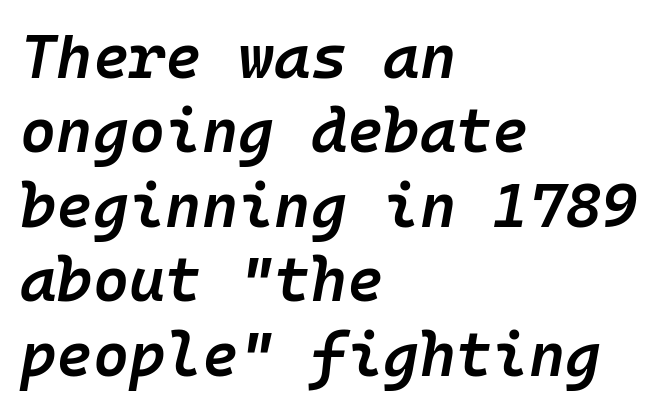
{"italic": "yes", "lean": "right", "slant_degrees": 10, "bold": "semi", "weight": "semibold", "width": "normal", "stroke_contrast": "low", "x_height": "medium", "monospaced": "yes", "underline": "no", "align": "left", "line_spacing_ratio": 1.2, "letter_spacing": "normal", "letter_spacing_em": 0.0, "glyph_px": 62}
